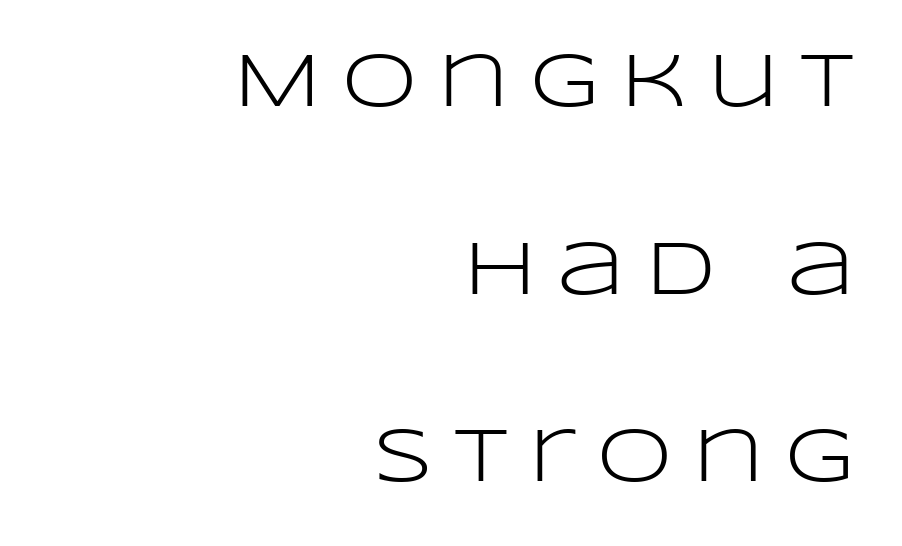
Q: Is the text bold? A: No.
Q: Is the text italic (slanted)? A: No, it is upright.
Q: Is the typeface a serif or a sans-serif typeface? A: Sans-serif.
Q: Is the text underlined? A: No.
Q: How is the paragraph aligned? A: Right-aligned.
Q: Is the spacing between letters normal or unusually wide? A: Unusually wide.
Q: Is the spacing between lines tight, normal or loose? A: Loose.
Q: Width (condensed, normal, or wide)? A: Wide.
Q: Stroke contrast? A: Low.
Q: x-height? A: Large.
Q: Monospaced? A: No.
